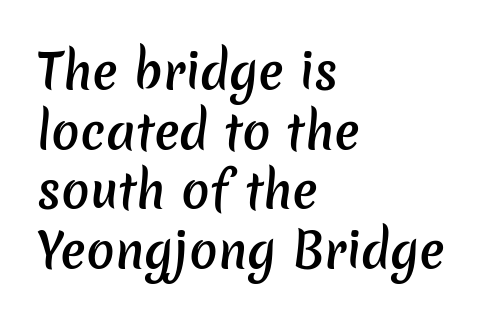
The image shows 47 px semibold sans-serif type; set left-aligned, normal line spacing (1.27x), normal letter spacing, not underlined; low stroke contrast and a medium x-height.
